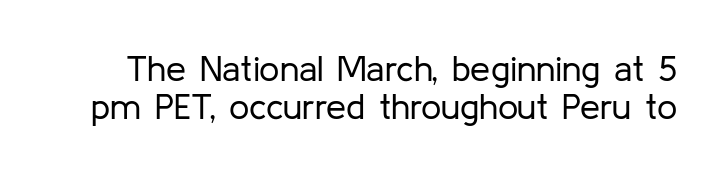
Q: Is the text bold? A: No.
Q: Is the text italic (slanted)? A: No, it is upright.
Q: Is the typeface a serif or a sans-serif typeface? A: Sans-serif.
Q: Is the text underlined? A: No.
Q: Is the spacing between letters normal or unusually wide? A: Normal.
Q: Is the spacing between lines tight, normal or loose? A: Tight.
Q: Width (condensed, normal, or wide)? A: Normal.
Q: Stroke contrast? A: Low.
Q: x-height? A: Medium.
Q: Monospaced? A: No.
